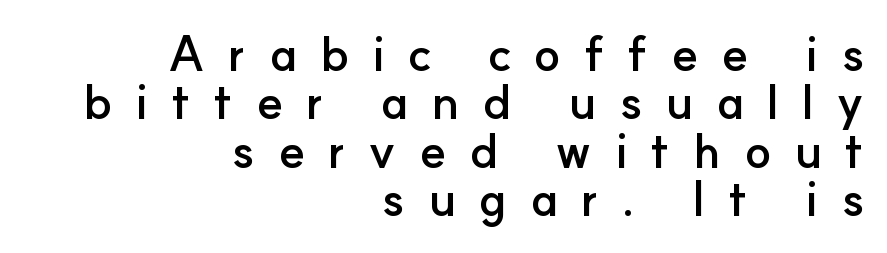
The image shows 48 px semibold sans-serif type, upright; set right-aligned, tight line spacing (1.01x), unusually wide letter spacing (+0.48 em), not underlined; low stroke contrast and a small x-height.
